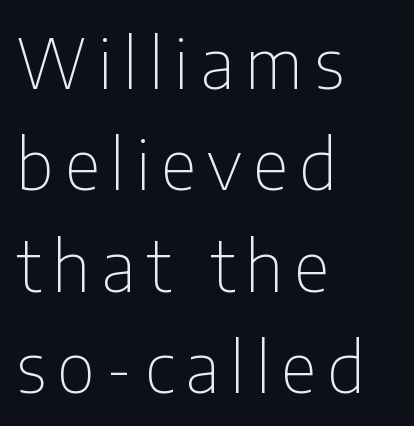
Q: Is the text bold? A: No.
Q: Is the text italic (slanted)? A: No, it is upright.
Q: Is the typeface a serif or a sans-serif typeface? A: Sans-serif.
Q: Is the text underlined? A: No.
Q: How is the paragraph aligned? A: Left-aligned.
Q: Is the spacing between lines tight, normal or loose? A: Normal.
Q: Width (condensed, normal, or wide)? A: Condensed.
Q: Stroke contrast? A: Low.
Q: x-height? A: Medium.
Q: Monospaced? A: No.
